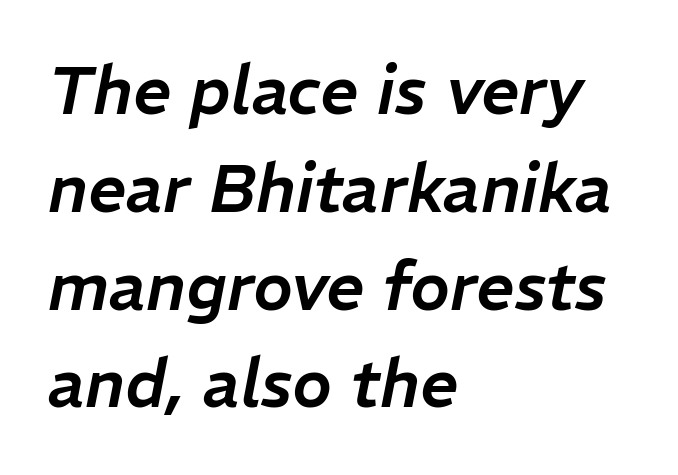
The image shows 67 px text type, italic (leaning right); set left-aligned, normal line spacing (1.46x), normal letter spacing, not underlined; low stroke contrast and a medium x-height.
